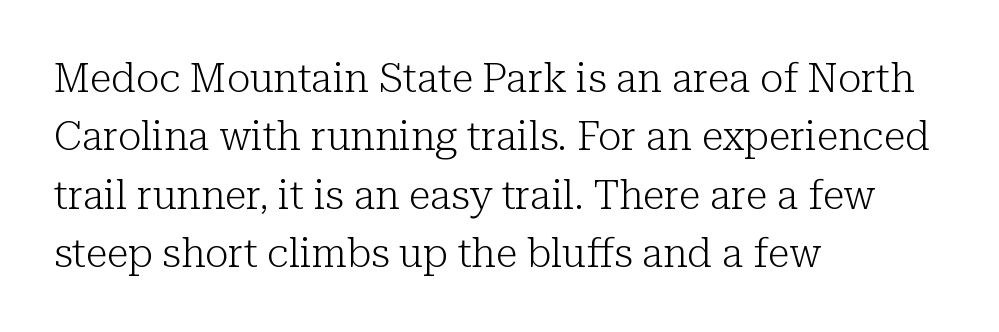
{"serif": "yes", "italic": "no", "bold": "no", "weight": "light", "width": "normal", "stroke_contrast": "low", "x_height": "medium", "monospaced": "no", "underline": "no", "align": "left", "line_spacing": "normal", "line_spacing_ratio": 1.46, "letter_spacing": "normal", "letter_spacing_em": 0.0, "glyph_px": 40}
